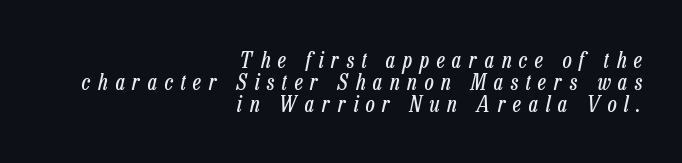
Teacher's note: observe the even right margin — that is flush-right alignment. Italic: yes, the glyphs are oblique. The vertical gap from one line to the next is small. A light-to-regular cut is what we see here. Each row of text sits above clean, open space.
